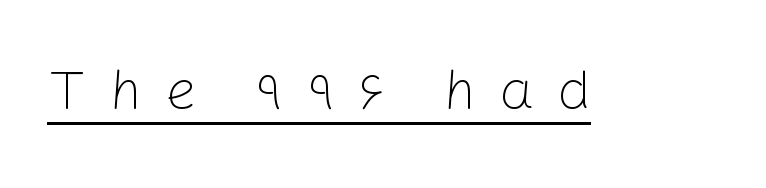
Looks like regular typesetting: each glyph gets only the width it needs. The strokes are not fattened; the text isn't bold. Has an underline been added? It has. The type family on display is of the sans-serif kind. Observe the wide spacing: letters keep a clear distance from each other.
